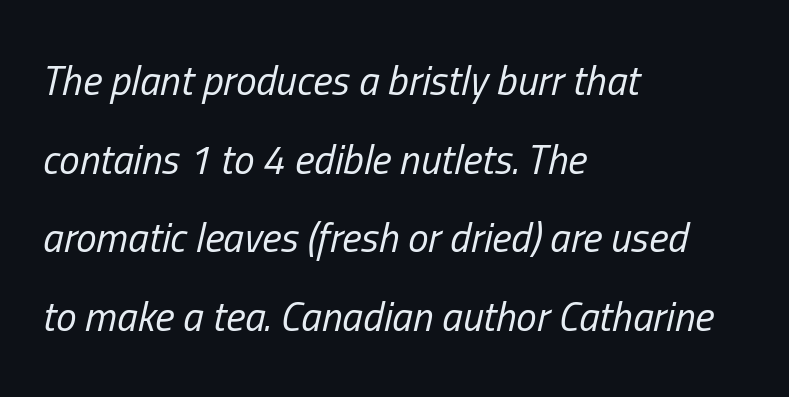
{"italic": "yes", "lean": "right", "slant_degrees": 13, "bold": "no", "weight": "regular", "width": "condensed", "stroke_contrast": "low", "x_height": "medium", "monospaced": "no", "underline": "no", "align": "left", "line_spacing": "loose", "line_spacing_ratio": 1.92, "letter_spacing": "normal", "letter_spacing_em": 0.0, "glyph_px": 41}
